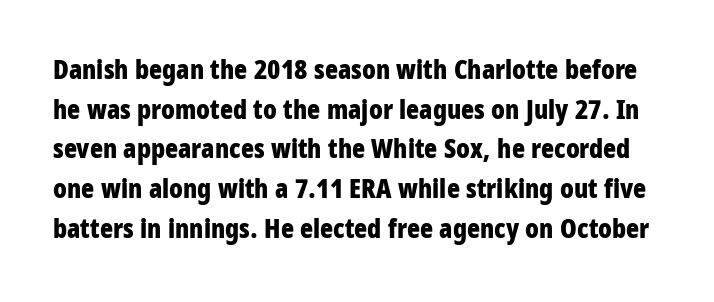
Has an underline been added? It has not. Is the letter spacing exaggerated? No — it looks like the ordinary default. The letters stand upright; this is a roman face. The sample has been set heavy, in full bold. The space between consecutive lines is moderate.
